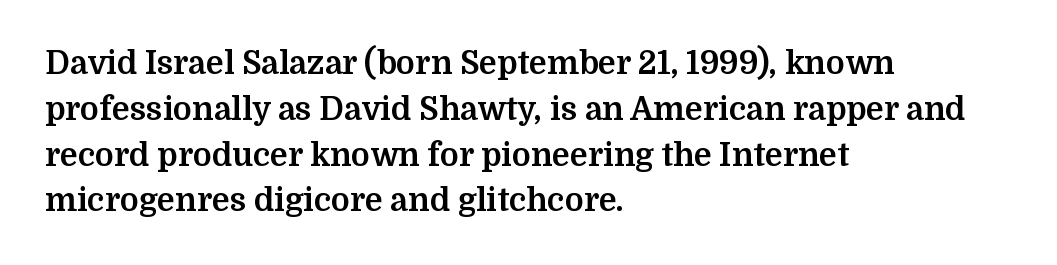
This block has exactly the height ordinary leading produces. Heft: maximum for text — a bold. The baseline area is clear. Default kerning and tracking; the words read as compact shapes. The specimen reads as upright at a glance.
